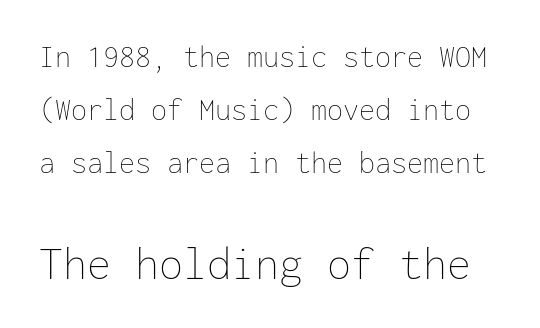
Q: Is the text bold? A: No.
Q: Is the text italic (slanted)? A: No, it is upright.
Q: Is the text underlined? A: No.
Q: Is the spacing between letters normal or unusually wide? A: Normal.
Q: Is the spacing between lines tight, normal or loose? A: Normal.
Q: Which block of text is set in a larger size, the first (top) or the second (bottom)? A: The second (bottom) one.
Q: Width (condensed, normal, or wide)? A: Normal.
Q: Stroke contrast? A: Low.
Q: x-height? A: Medium.
Q: Monospaced? A: Yes.
